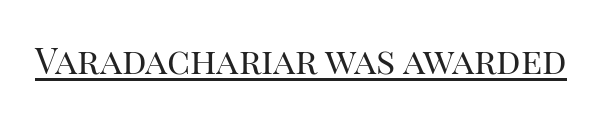
{"serif": "yes", "italic": "no", "bold": "no", "weight": "regular", "width": "normal", "stroke_contrast": "high", "x_height": "large", "monospaced": "no", "underline": "yes", "letter_spacing": "normal", "letter_spacing_em": 0.0, "glyph_px": 36}
